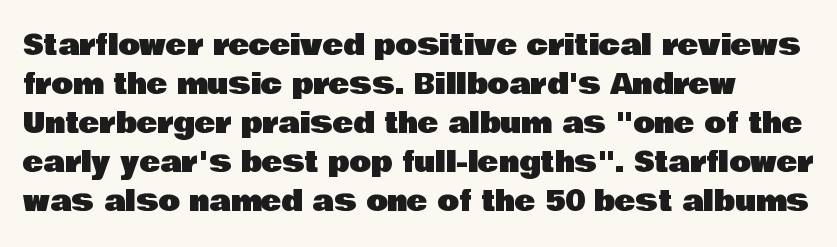
Q: Is the text italic (slanted)? A: No, it is upright.
Q: Is the typeface a serif or a sans-serif typeface? A: Sans-serif.
Q: Is the text underlined? A: No.
Q: Is the spacing between letters normal or unusually wide? A: Normal.
Q: Is the spacing between lines tight, normal or loose? A: Normal.
Q: Width (condensed, normal, or wide)? A: Normal.
Q: Stroke contrast? A: Low.
Q: x-height? A: Large.
Q: Monospaced? A: No.
